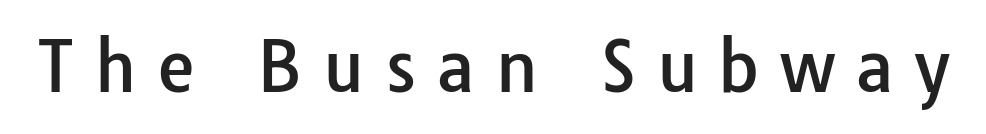
Note: no serifs on the glyphs. Unlike italic type, these characters show no tilt at all. A clean baseline with only descenders dipping below it. What stands out about the letter spacing? Its width — letters are far apart. Note the varied advance widths — an 'i' is clearly narrower than an 'm'.
